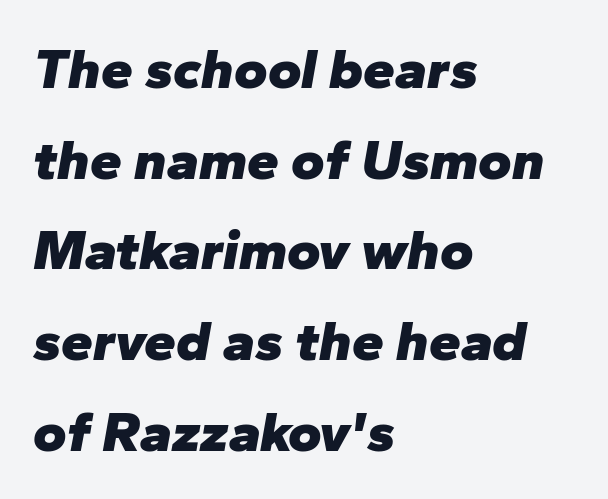
{"italic": "yes", "lean": "right", "slant_degrees": 10, "bold": "yes", "weight": "heavy", "width": "normal", "stroke_contrast": "low", "x_height": "medium", "monospaced": "no", "underline": "no", "align": "left", "line_spacing": "normal", "line_spacing_ratio": 1.59, "letter_spacing": "normal", "letter_spacing_em": 0.0, "glyph_px": 57}
